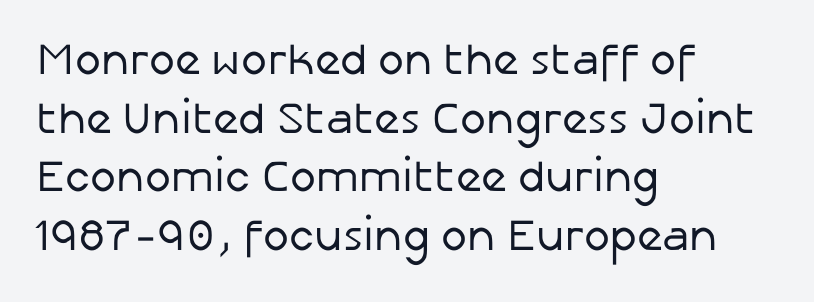
The typeface chosen for these lines omits serifs. Whoever set this chose a conventional vertical rhythm. Layout note: lines flush left. Think standard paragraph weight, or any step lighter than that. Spacing verdict: proportional, widths tailored to each character.
